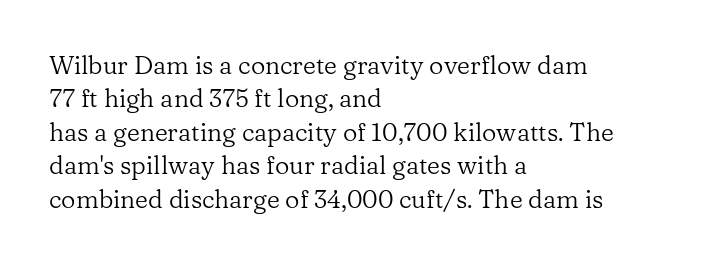
The image shows 25 px text type, upright; set left-aligned, normal line spacing (1.34x), normal letter spacing, not underlined.
